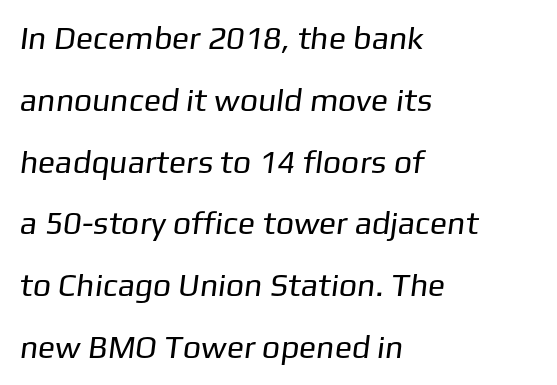
Q: Is the text bold? A: No.
Q: Is the typeface a serif or a sans-serif typeface? A: Sans-serif.
Q: Is the text underlined? A: No.
Q: How is the paragraph aligned? A: Left-aligned.
Q: Is the spacing between letters normal or unusually wide? A: Normal.
Q: Is the spacing between lines tight, normal or loose? A: Loose.
Q: Width (condensed, normal, or wide)? A: Normal.
Q: Stroke contrast? A: Low.
Q: x-height? A: Medium.
Q: Monospaced? A: No.
